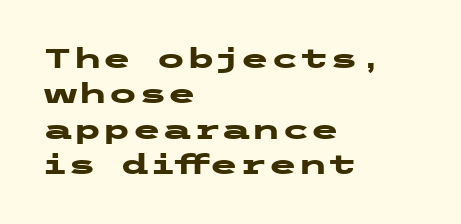
Q: Is the text bold? A: Yes.
Q: Is the text italic (slanted)? A: No, it is upright.
Q: Is the text underlined? A: No.
Q: How is the paragraph aligned? A: Left-aligned.
Q: Is the spacing between letters normal or unusually wide? A: Normal.
Q: Is the spacing between lines tight, normal or loose? A: Normal.
